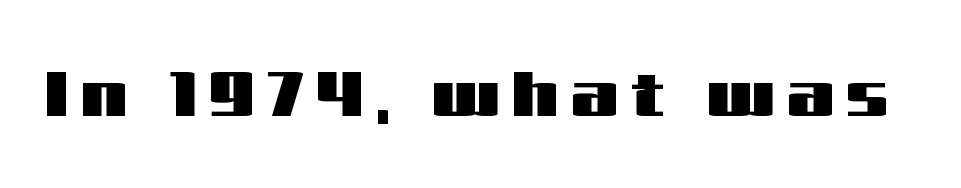
{"serif": "no", "italic": "no", "width": "wide", "stroke_contrast": "medium", "x_height": "medium", "monospaced": "no", "underline": "no", "glyph_px": 66}
